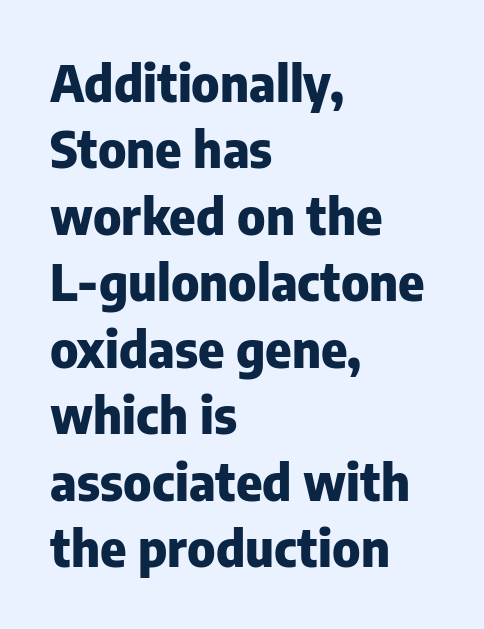
Q: Is the text bold? A: Yes.
Q: Is the text italic (slanted)? A: No, it is upright.
Q: Is the typeface a serif or a sans-serif typeface? A: Sans-serif.
Q: Is the text underlined? A: No.
Q: How is the paragraph aligned? A: Left-aligned.
Q: Is the spacing between letters normal or unusually wide? A: Normal.
Q: Is the spacing between lines tight, normal or loose? A: Normal.
Q: Width (condensed, normal, or wide)? A: Normal.
Q: Stroke contrast? A: Low.
Q: x-height? A: Medium.
Q: Monospaced? A: No.
